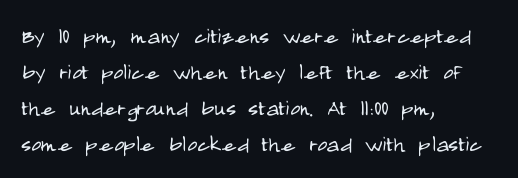
The image shows 27 px text type, upright; set left-aligned, normal line spacing (1.33x), normal letter spacing, not underlined.
